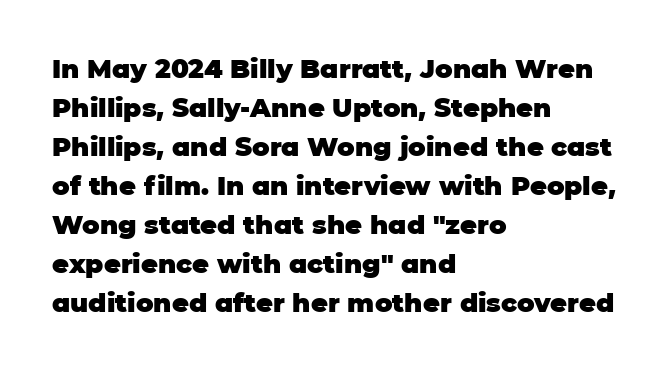
The image shows 26 px bold type, upright; set left-aligned, normal line spacing (1.5x), normal letter spacing, not underlined.
